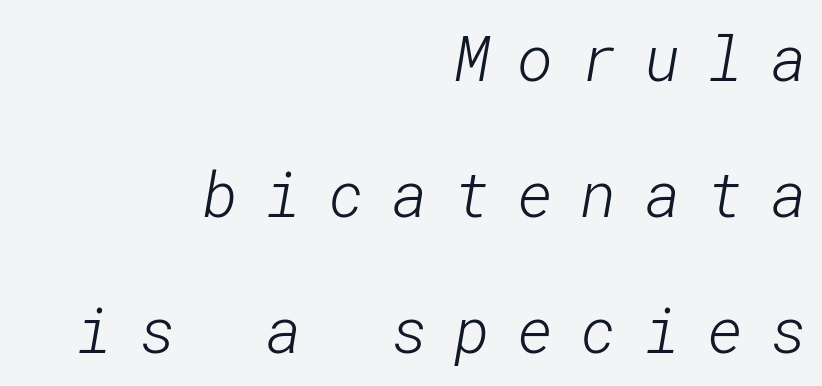
The image shows 62 px light sans-serif type; set right-aligned, loose line spacing (2.19x), unusually wide letter spacing (+0.43 em), not underlined; low stroke contrast and a medium x-height.
